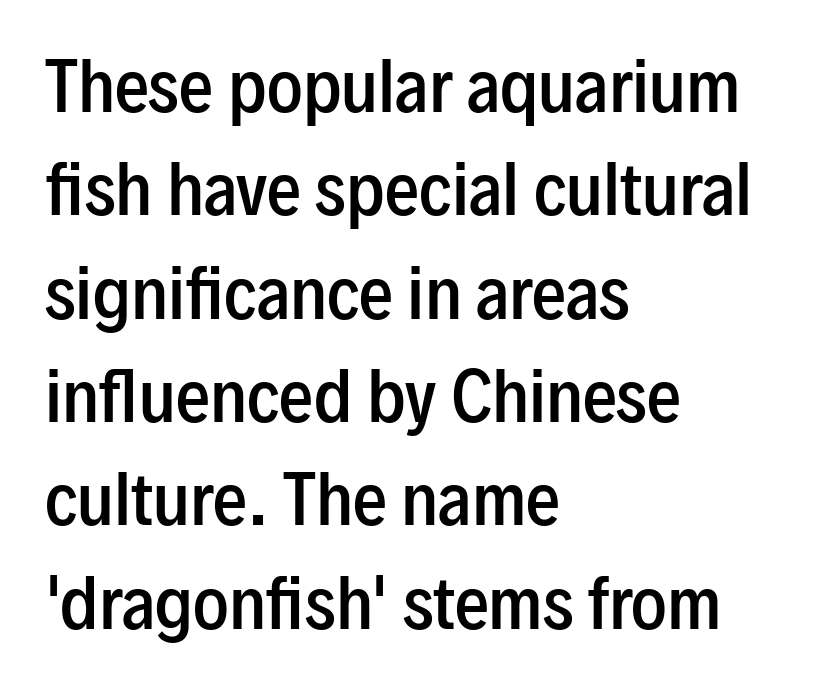
{"serif": "no", "italic": "no", "bold": "semi", "weight": "semibold", "width": "condensed", "stroke_contrast": "low", "x_height": "medium", "monospaced": "no", "underline": "no", "align": "left", "line_spacing": "normal", "line_spacing_ratio": 1.52, "letter_spacing": "normal", "letter_spacing_em": 0.0, "glyph_px": 68}
